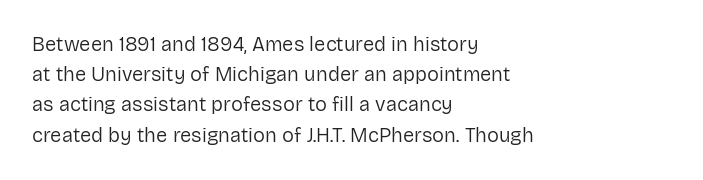
What stands out about the letter spacing? Nothing — it is the standard amount. The axis of the letterforms is exactly vertical. Check the space under the baseline: it is left empty. Evenly set lines give the paragraph a standard silhouette.
